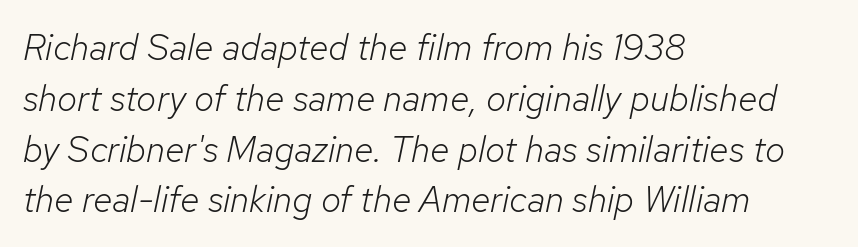
The image shows 36 px light type, italic (leaning right); set left-aligned, normal line spacing (1.41x), normal letter spacing, not underlined; low stroke contrast and a medium x-height.
